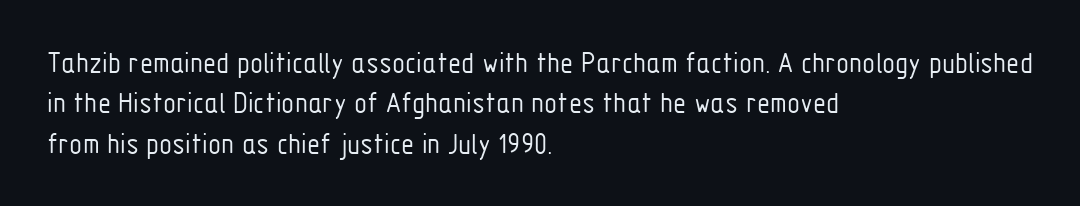
To sum up the face: it is a sans, with no serifs. Layout note: lines flush left. Quick note: interline space is typical. Character widths vary here, with narrow letters taking less room than wide ones. Students, note that the glyphs here touch the page at normal intervals.
